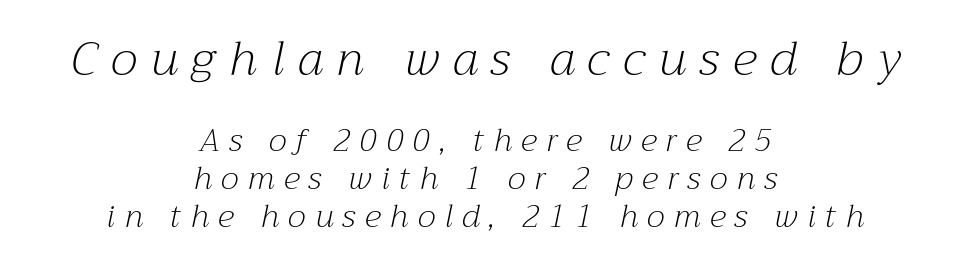
Q: Is the text bold? A: No.
Q: Is the text italic (slanted)? A: Yes, it leans right by about 12 degrees.
Q: Is the typeface a serif or a sans-serif typeface? A: Serif.
Q: Is the text underlined? A: No.
Q: How is the paragraph aligned? A: Centered.
Q: Is the spacing between letters normal or unusually wide? A: Unusually wide.
Q: Which block of text is set in a larger size, the first (top) or the second (bottom)? A: The first (top) one.
Q: Width (condensed, normal, or wide)? A: Normal.
Q: Stroke contrast? A: Medium.
Q: x-height? A: Medium.
Q: Monospaced? A: No.
